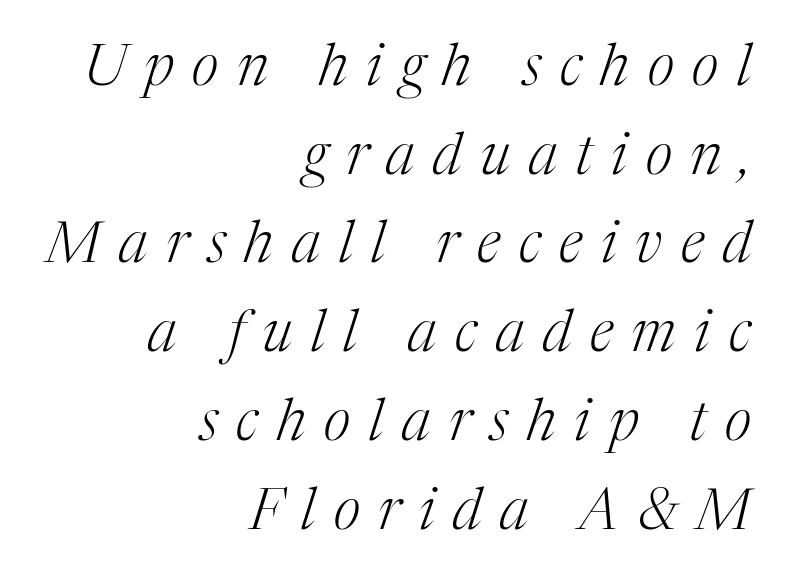
Q: Is the text bold? A: No.
Q: Is the text italic (slanted)? A: Yes, it leans right by about 17 degrees.
Q: Is the typeface a serif or a sans-serif typeface? A: Serif.
Q: Is the text underlined? A: No.
Q: How is the paragraph aligned? A: Right-aligned.
Q: Is the spacing between letters normal or unusually wide? A: Unusually wide.
Q: Is the spacing between lines tight, normal or loose? A: Normal.
Q: Width (condensed, normal, or wide)? A: Normal.
Q: Stroke contrast? A: Medium.
Q: x-height? A: Medium.
Q: Monospaced? A: No.
